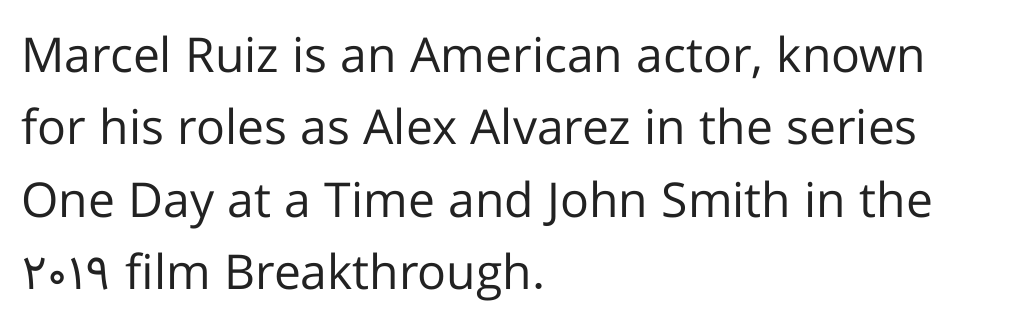
The image shows 48 px regular-weight sans-serif type, upright; set left-aligned, normal line spacing (1.51x), normal letter spacing, not underlined; low stroke contrast and a medium x-height.
